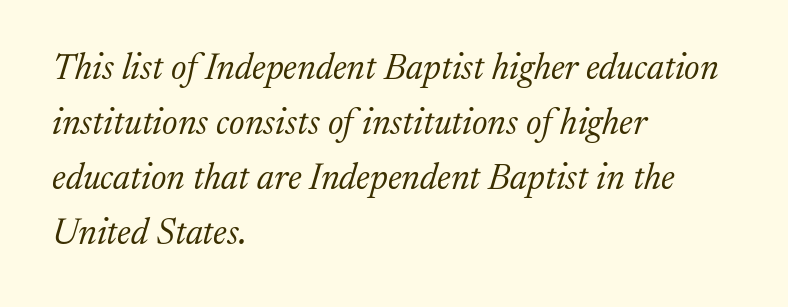
The image shows 36 px light serif type, italic (leaning right); set left-aligned, normal line spacing (1.53x), normal letter spacing, not underlined; medium stroke contrast and a medium x-height.
